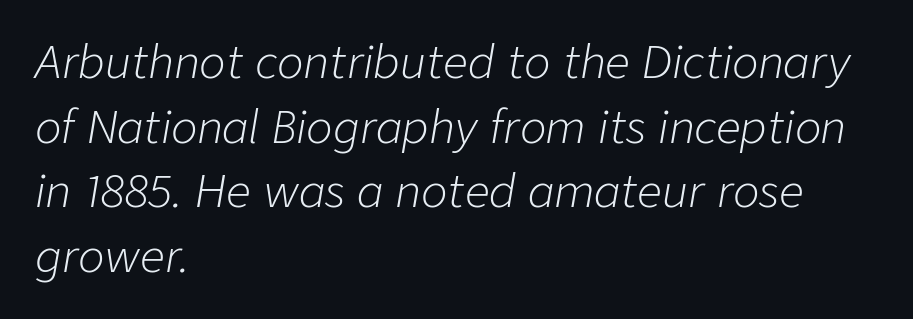
{"italic": "yes", "lean": "right", "slant_degrees": 9, "bold": "no", "weight": "light", "width": "normal", "stroke_contrast": "low", "x_height": "medium", "monospaced": "no", "underline": "no", "align": "left", "line_spacing": "normal", "line_spacing_ratio": 1.47, "letter_spacing": "normal", "letter_spacing_em": 0.0, "glyph_px": 44}
